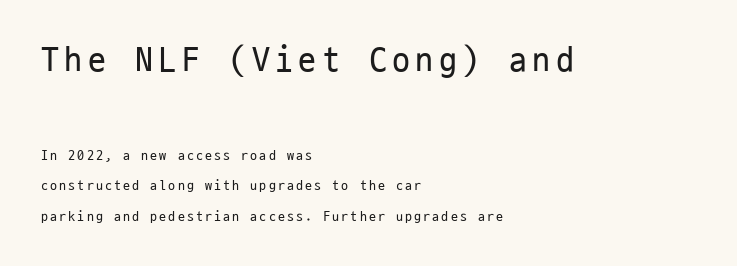
Q: Is the text bold? A: No.
Q: Is the text italic (slanted)? A: No, it is upright.
Q: Is the typeface a serif or a sans-serif typeface? A: Sans-serif.
Q: Is the text underlined? A: No.
Q: How is the paragraph aligned? A: Left-aligned.
Q: Is the spacing between lines tight, normal or loose? A: Loose.
Q: Which block of text is set in a larger size, the first (top) or the second (bottom)? A: The first (top) one.
Q: Width (condensed, normal, or wide)? A: Condensed.
Q: Stroke contrast? A: Low.
Q: x-height? A: Medium.
Q: Monospaced? A: Yes.
